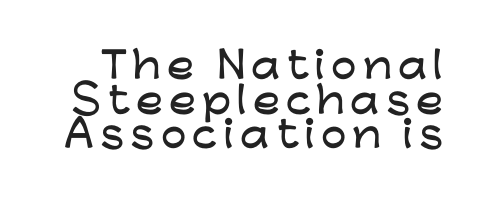
Examine the stroke ends and you'll find no serifs. One glance says dense: line gaps are narrower than usual. The zone under the glyphs is completely vacant. Style check: upright.
